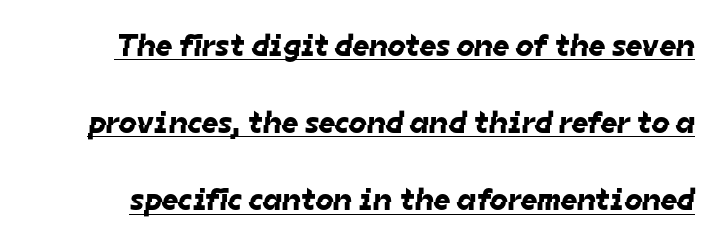
Q: Is the typeface a serif or a sans-serif typeface? A: Sans-serif.
Q: Is the text underlined? A: Yes.
Q: Is the spacing between letters normal or unusually wide? A: Normal.
Q: Is the spacing between lines tight, normal or loose? A: Loose.
Q: Width (condensed, normal, or wide)? A: Normal.
Q: Stroke contrast? A: Low.
Q: x-height? A: Medium.
Q: Monospaced? A: No.
